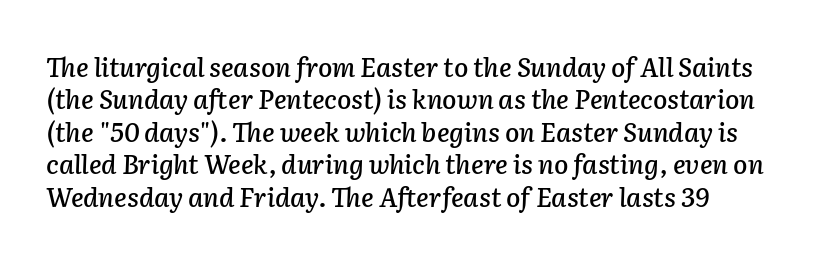
Q: Is the text italic (slanted)? A: Yes, it leans right by about 2 degrees.
Q: Is the text underlined? A: No.
Q: Is the spacing between letters normal or unusually wide? A: Normal.
Q: Is the spacing between lines tight, normal or loose? A: Normal.
